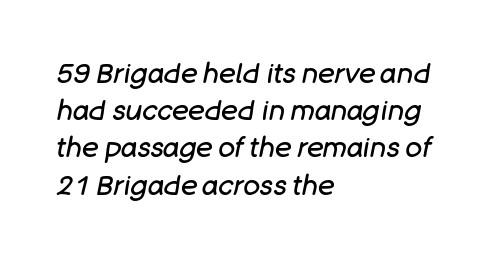
Casual observation: everything's shoved over to the left. Decoration check: the copy has no underline. One glance says typical: line gaps are just what's usual. You could not count columns in this text — the font is proportionally spaced. The gaps between neighbouring characters are ordinary and unremarkable.
